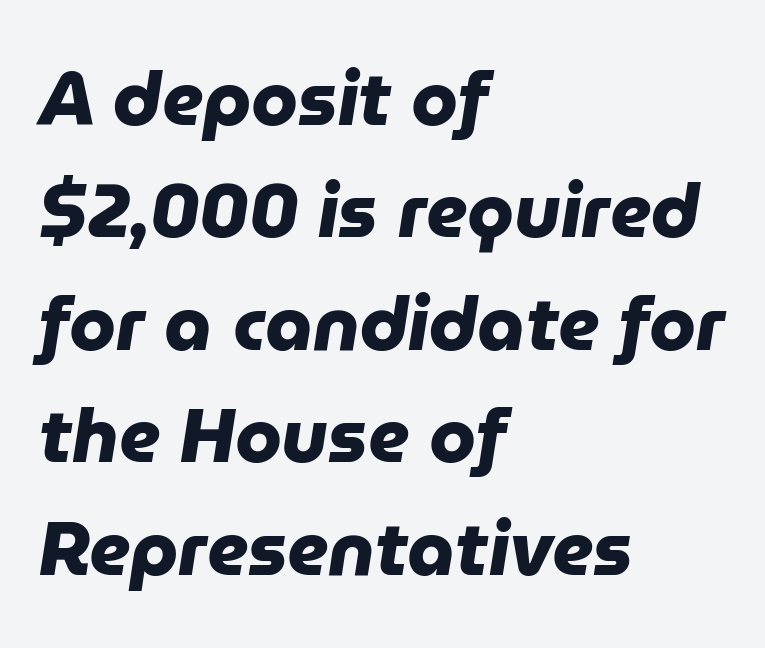
This rendering features lettering with no underline. What kind of face is this? One without serifs — a sans. Think of a printed novel: that variable character pitch is what you see here. A classic flush-left, rag-right setting is used for this passage.
